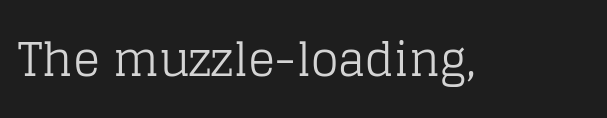
Varying glyph widths throughout — classic text-font behaviour. Posture: straight, roman, zero tilt. Letters rest on an invisible, unmarked baseline. This reads as an unemphasized weight, regular at the heaviest. To sum up the face: it has serifs.
